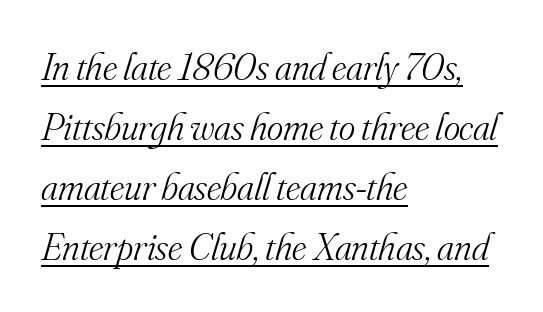
{"serif": "yes", "italic": "yes", "lean": "right", "slant_degrees": 16, "bold": "no", "weight": "light", "width": "normal", "stroke_contrast": "medium", "x_height": "small", "monospaced": "no", "underline": "yes", "align": "left", "line_spacing": "normal", "line_spacing_ratio": 1.54, "letter_spacing": "normal", "letter_spacing_em": 0.0, "glyph_px": 39}
